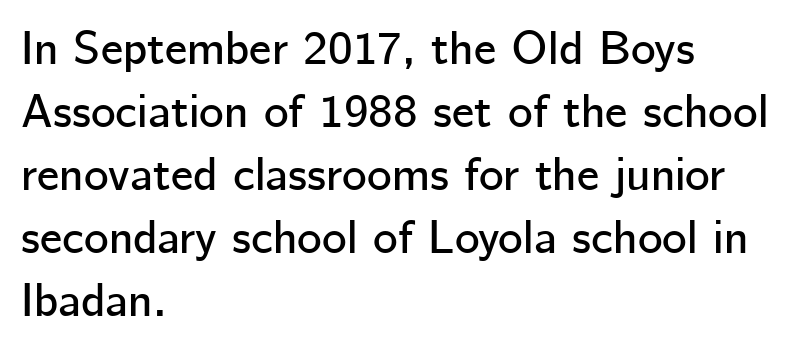
{"serif": "no", "italic": "no", "width": "normal", "stroke_contrast": "low", "x_height": "medium", "monospaced": "no", "underline": "no", "align": "left", "line_spacing": "normal", "line_spacing_ratio": 1.34, "letter_spacing": "normal", "letter_spacing_em": 0.0, "glyph_px": 47}
